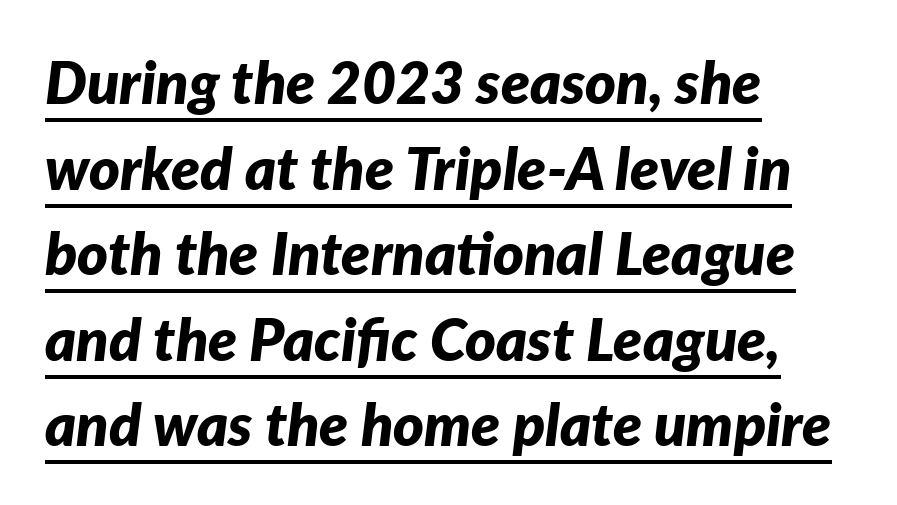
Q: Is the text bold? A: Yes.
Q: Is the text italic (slanted)? A: Yes, it leans right by about 7 degrees.
Q: Is the text underlined? A: Yes.
Q: How is the paragraph aligned? A: Left-aligned.
Q: Is the spacing between letters normal or unusually wide? A: Normal.
Q: Is the spacing between lines tight, normal or loose? A: Normal.
Q: Width (condensed, normal, or wide)? A: Normal.
Q: Stroke contrast? A: Low.
Q: x-height? A: Medium.
Q: Monospaced? A: No.
